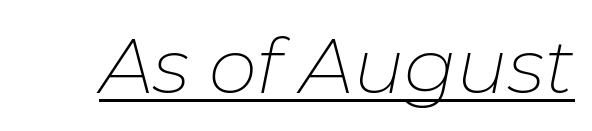
{"italic": "yes", "lean": "right", "slant_degrees": 11, "bold": "no", "weight": "thin", "width": "normal", "stroke_contrast": "low", "x_height": "medium", "monospaced": "no", "underline": "yes", "letter_spacing": "normal", "letter_spacing_em": 0.0, "glyph_px": 77}
